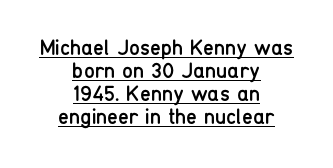
{"italic": "no", "bold": "no", "underline": "yes", "align": "center", "line_spacing": "tight", "line_spacing_ratio": 1.04, "letter_spacing": "normal", "letter_spacing_em": 0.0, "glyph_px": 22}
